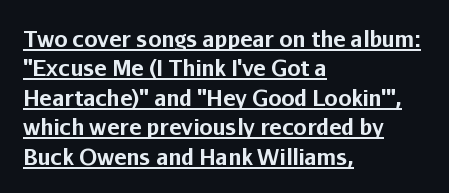
{"italic": "no", "bold": "yes", "underline": "yes", "align": "left", "line_spacing": "normal", "line_spacing_ratio": 1.4, "letter_spacing": "normal", "letter_spacing_em": 0.0, "glyph_px": 21}
